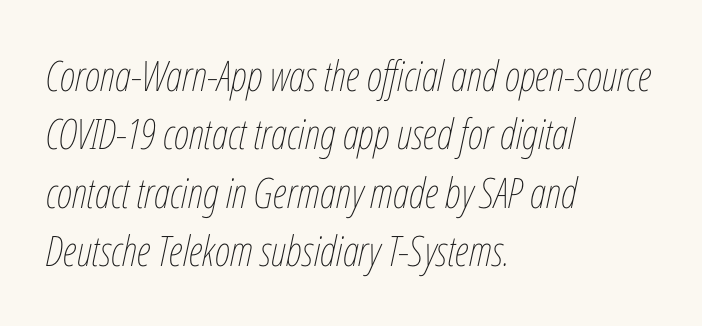
Is the stroke heavy? The answer is a plain regular-or-lighter. How would I describe the line gaps? Plain and ordinary. The ragged edge is on the right, which tells us the setting is flush left. Plain, unruled lines of type.
